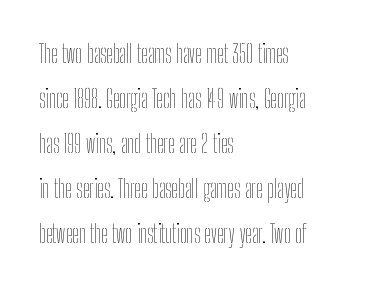
The line texture is even and compact thanks to regular tracking. All the whitespace from short lines collects on the right. A quiet, ordinary-to-light weight characterises the typeface. The string is rendered with underlining switched off. No italicization has been applied; the sample stays upright.
